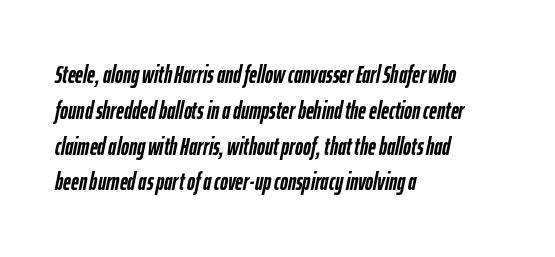
The image shows 24 px bold type, italic (leaning right); set left-aligned, normal line spacing (1.49x), normal letter spacing, not underlined.
